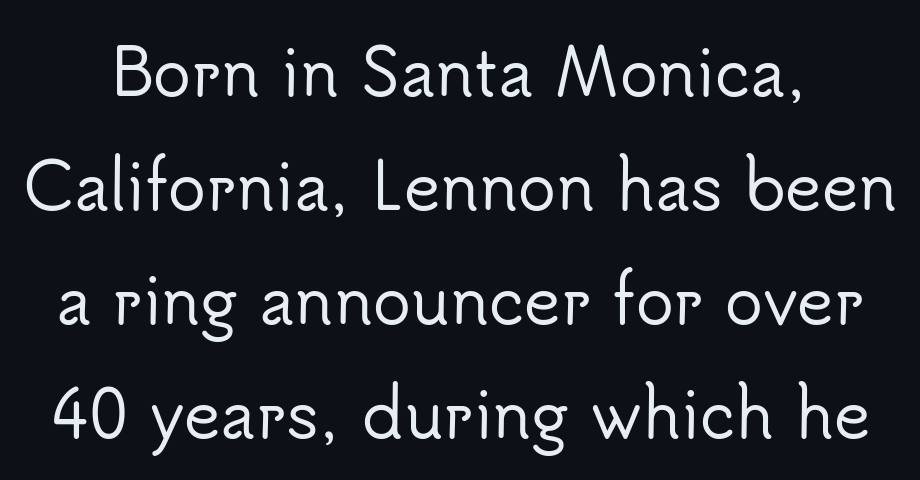
{"serif": "no", "italic": "no", "width": "normal", "stroke_contrast": "low", "x_height": "small", "monospaced": "no", "underline": "no", "line_spacing_ratio": 1.81, "letter_spacing": "normal", "letter_spacing_em": 0.0, "glyph_px": 63}
